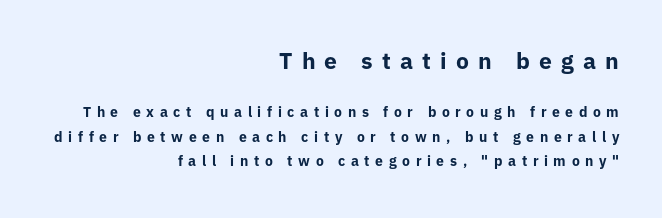
Short note: letters widely spaced. A student would notice the top passage is typeset larger than what follows. You can tell it's not italic because the verticals are truly vertical. These lines carry a lot of weight — the face is fully bold. Compared with a flush-left layout, this one pins lines to the opposite, right side.
